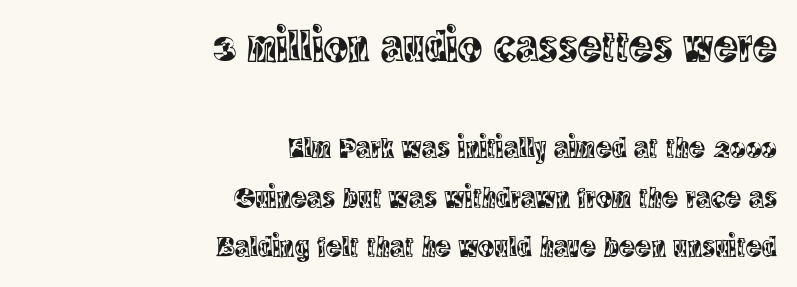
{"serif": "yes", "italic": "no", "width": "condensed", "x_height": "large", "monospaced": "no", "underline": "no", "align": "right", "line_spacing": "normal", "line_spacing_ratio": 1.65, "letter_spacing": "normal", "letter_spacing_em": 0.0, "larger_block": "first", "size_ratio": 1.5, "glyph_px": 45}
